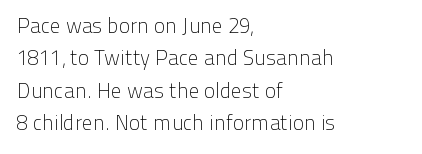
Words float on clear page, feet unadorned. Letters have the restrained weight of plain body copy at most. Horizontal alignment here is leftward, the default for most running prose. Whoever set this chose a conventional vertical rhythm. This sample uses an upright cut, with every glyph sitting square on the baseline.
